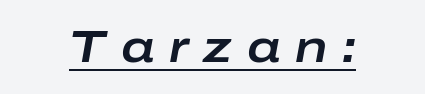
Slant detected: the letters are inclined. Characters follow at a spacing far wider than the type designer built in. This sample has the flowing, uneven cadence of proportional lettering. The typesetter has applied underlining to the passage shown.
